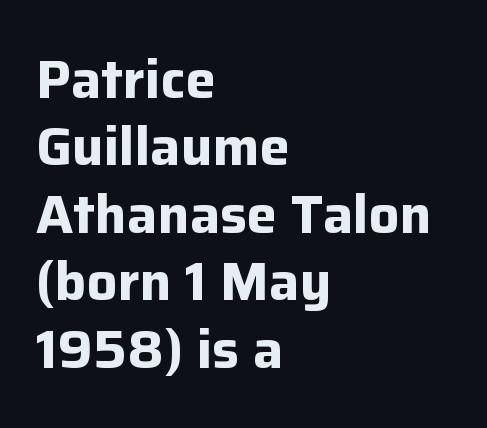
{"serif": "no", "italic": "no", "bold": "yes", "weight": "bold", "width": "normal", "stroke_contrast": "low", "x_height": "medium", "monospaced": "no", "underline": "no", "align": "left", "line_spacing": "normal", "line_spacing_ratio": 1.25, "letter_spacing": "normal", "letter_spacing_em": 0.0, "glyph_px": 54}
